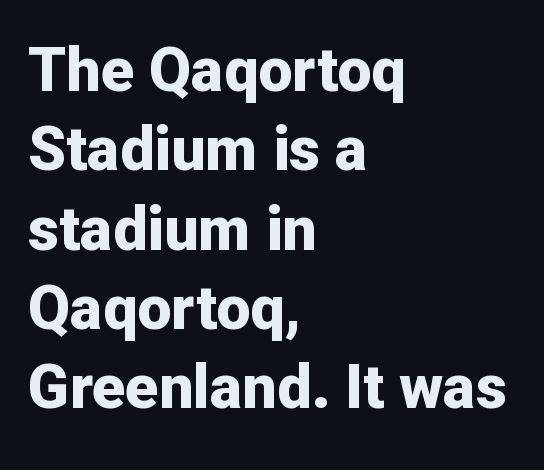
Short note: letters normally spaced. Leftover space on each line is placed entirely after the last word. The letters advance in unequal steps, a hallmark of proportional type. Posture: upright roman.
